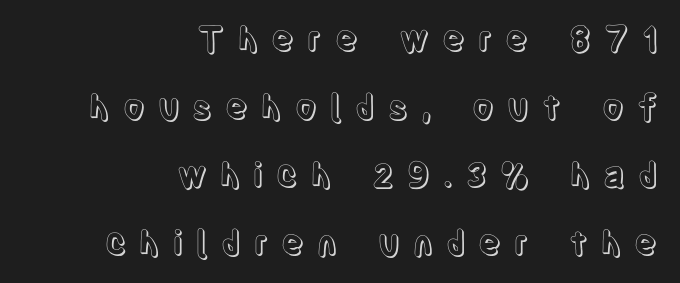
The image shows 34 px condensed type, upright; set right-aligned, loose line spacing (2.0x), unusually wide letter spacing (+0.37 em), not underlined; a large x-height.
